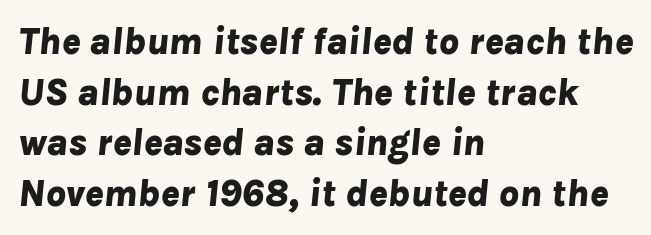
The image shows 39 px bold type, italic (leaning right); set left-aligned, normal line spacing (1.3x), normal letter spacing, not underlined; low stroke contrast and a medium x-height.
